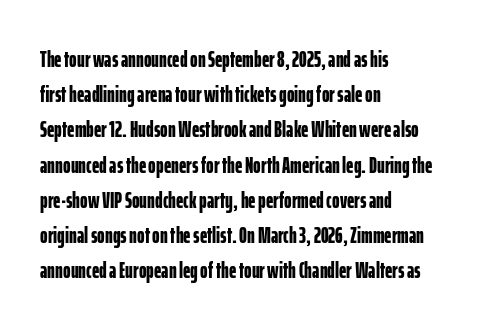
Each new line begins a customary step beneath the previous one. This rendering leaves character spacing at its baseline value. The lettering stays uniformly vertical, giving the passage a roman look. This rendering features lettering with no underline. A student would call this left alignment; a typographer would say flush left, rag right. Is the type bold? Yes — the strokes are clearly thick and heavy.
